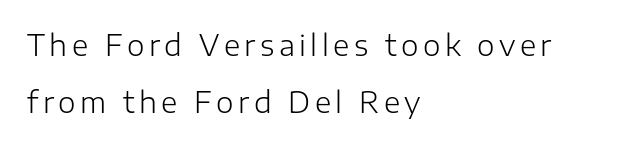
The image shows 28 px light sans-serif type, upright; set left-aligned, loose line spacing (2.03x), not underlined; low stroke contrast and a medium x-height.
